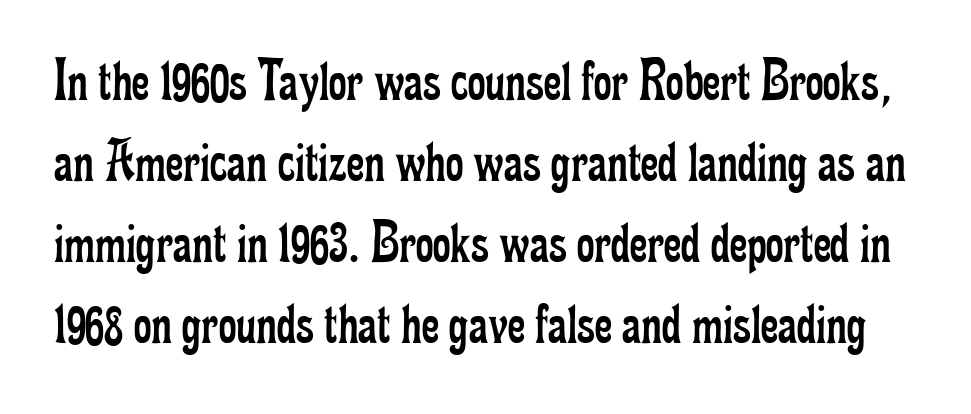
{"serif": "yes", "italic": "no", "bold": "no", "weight": "regular", "width": "condensed", "stroke_contrast": "low", "x_height": "small", "monospaced": "no", "underline": "no", "line_spacing": "normal", "line_spacing_ratio": 1.33, "letter_spacing": "normal", "letter_spacing_em": 0.0, "glyph_px": 61}
